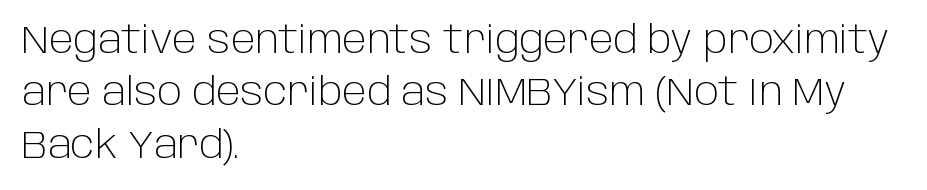
The image shows 38 px light sans-serif type, upright; set left-aligned, normal line spacing (1.38x), normal letter spacing, not underlined; low stroke contrast and a large x-height.
